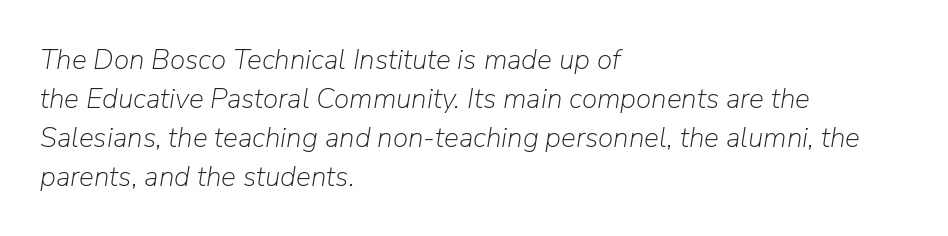
This reads as an unemphasized weight, regular at the heaviest. You could call the tracking neutral — neither tight nor loose. Beneath every word, the page is bare. This is oblique type, the kind used for emphasis or titles.
